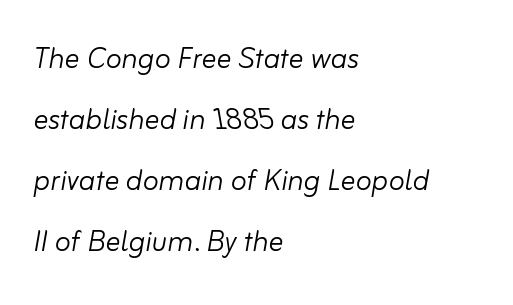
{"italic": "yes", "lean": "right", "slant_degrees": 10, "bold": "no", "weight": "light", "width": "normal", "stroke_contrast": "low", "x_height": "small", "monospaced": "no", "underline": "no", "align": "left", "line_spacing": "normal", "line_spacing_ratio": 1.65, "letter_spacing": "normal", "letter_spacing_em": 0.0, "glyph_px": 37}
